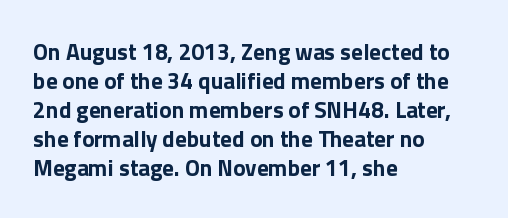
Q: Is the text bold? A: Yes.
Q: Is the text italic (slanted)? A: No, it is upright.
Q: Is the text underlined? A: No.
Q: How is the paragraph aligned? A: Left-aligned.
Q: Is the spacing between letters normal or unusually wide? A: Normal.
Q: Is the spacing between lines tight, normal or loose? A: Normal.
